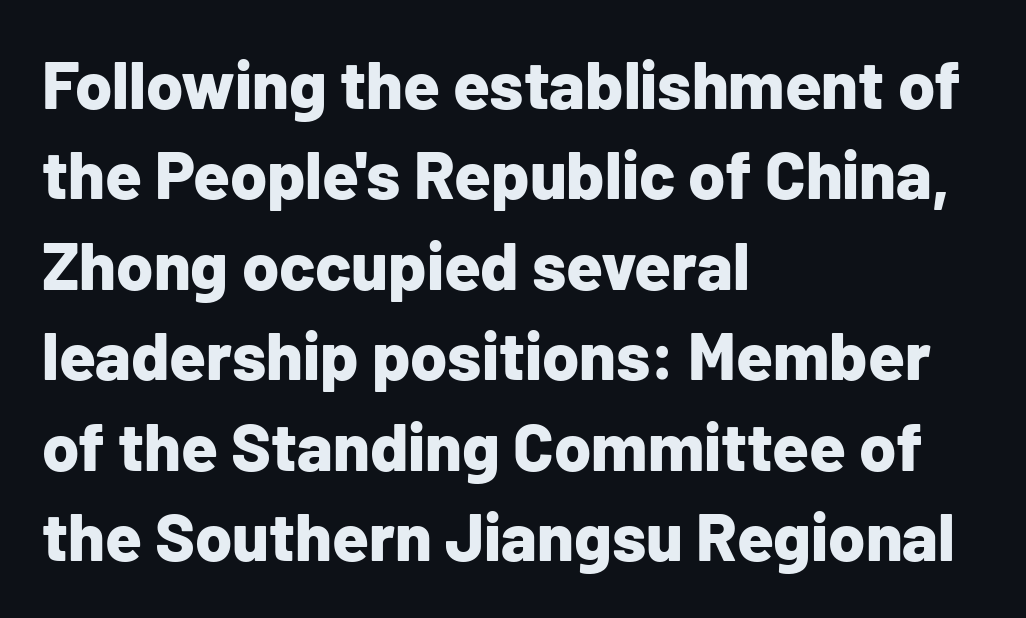
Q: Is the text bold? A: Yes.
Q: Is the text italic (slanted)? A: No, it is upright.
Q: Is the typeface a serif or a sans-serif typeface? A: Sans-serif.
Q: Is the text underlined? A: No.
Q: How is the paragraph aligned? A: Left-aligned.
Q: Is the spacing between letters normal or unusually wide? A: Normal.
Q: Is the spacing between lines tight, normal or loose? A: Normal.
Q: Width (condensed, normal, or wide)? A: Normal.
Q: Stroke contrast? A: Low.
Q: x-height? A: Medium.
Q: Monospaced? A: No.
